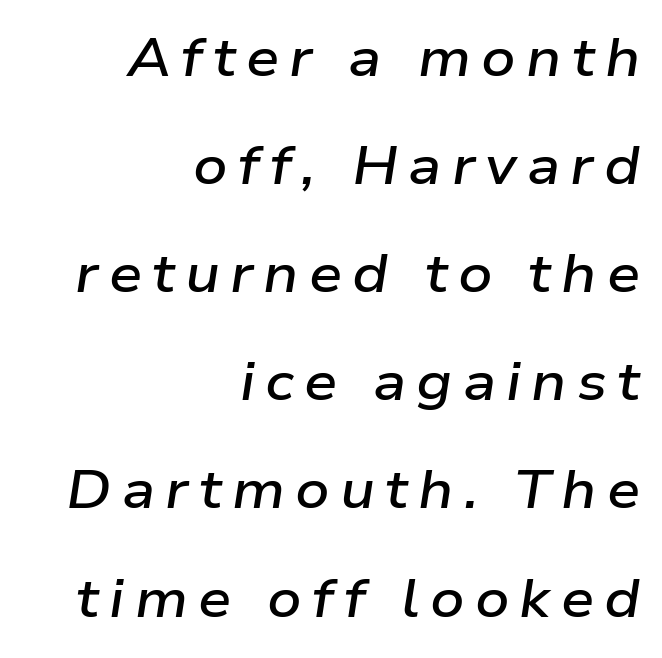
Think of a printed novel: that variable character pitch is what you see here. Quick note: interline space is abundant. This sample uses an oblique cut, with every glyph tilted off the vertical. Weight: semibold (demi). Where is the straight margin? On the right. Quick note: underline off.
